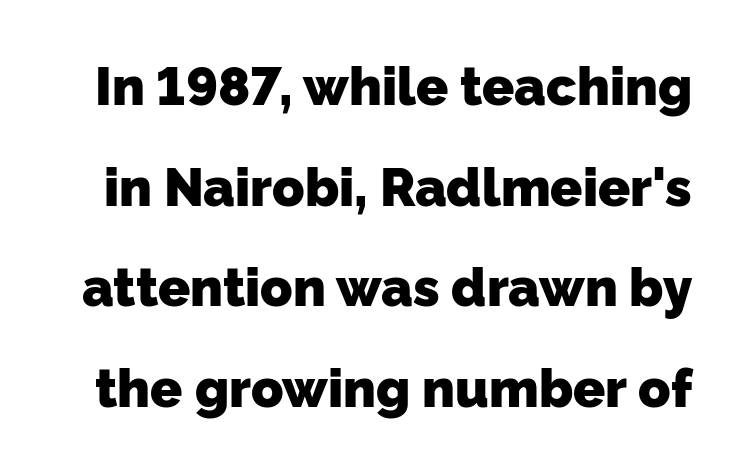
These lines keep a tight, regular rhythm from letter to letter. Weight check: bold — yes, fully. The rendering shows plain stroke endings on the letterforms — a sans-serif design. Does the leading feel generous? Absolutely, it's lavish.
